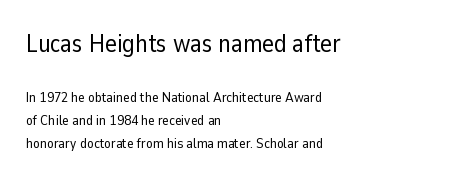
{"italic": "no", "bold": "no", "underline": "no", "align": "left", "line_spacing": "normal", "line_spacing_ratio": 1.65, "letter_spacing": "normal", "letter_spacing_em": 0.0, "larger_block": "first", "size_ratio": 1.79, "glyph_px": 25}
